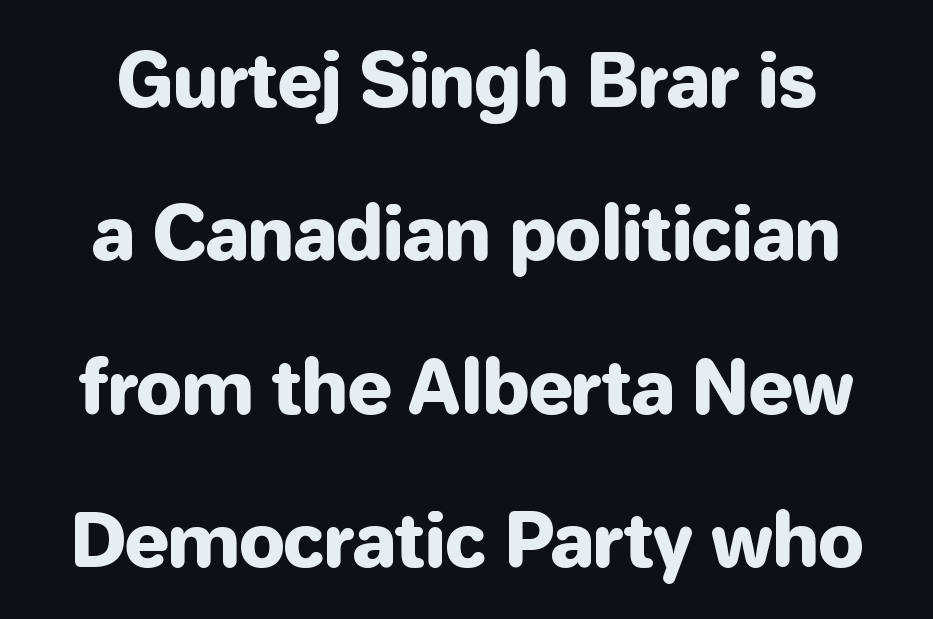
The image shows 73 px sans-serif type, upright; set loose line spacing (2.1x), normal letter spacing, not underlined; low stroke contrast and a medium x-height.
